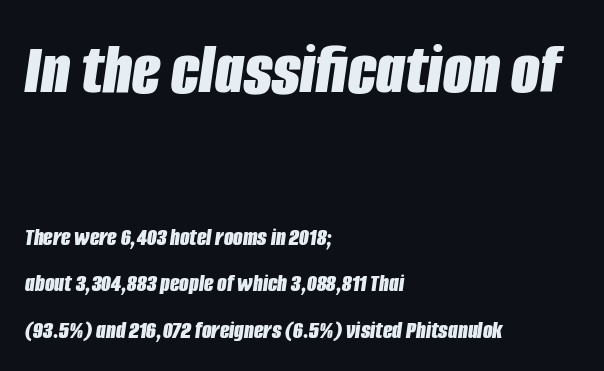
Q: Is the text bold? A: Yes.
Q: Is the text italic (slanted)? A: Yes, it leans right by about 8 degrees.
Q: Is the text underlined? A: No.
Q: How is the paragraph aligned? A: Left-aligned.
Q: Is the spacing between letters normal or unusually wide? A: Normal.
Q: Which block of text is set in a larger size, the first (top) or the second (bottom)? A: The first (top) one.
Q: Width (condensed, normal, or wide)? A: Condensed.
Q: Stroke contrast? A: Low.
Q: x-height? A: Large.
Q: Monospaced? A: No.
